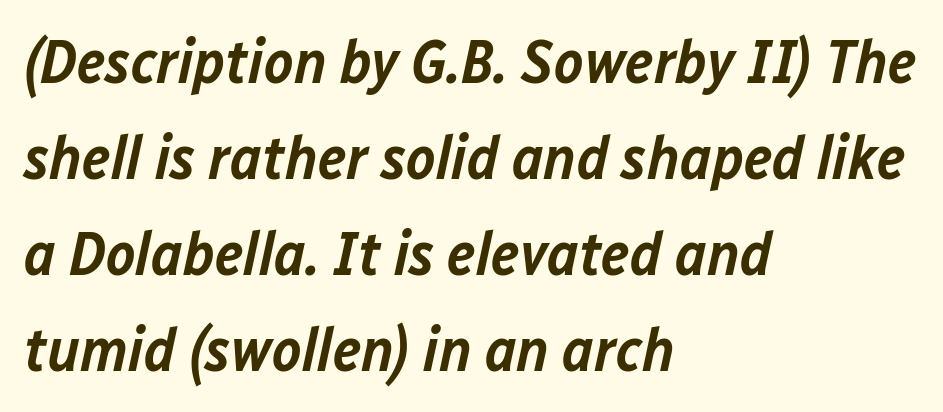
The image shows 62 px semibold type, italic (leaning right); set left-aligned, normal line spacing (1.55x), normal letter spacing, not underlined; low stroke contrast and a medium x-height.
